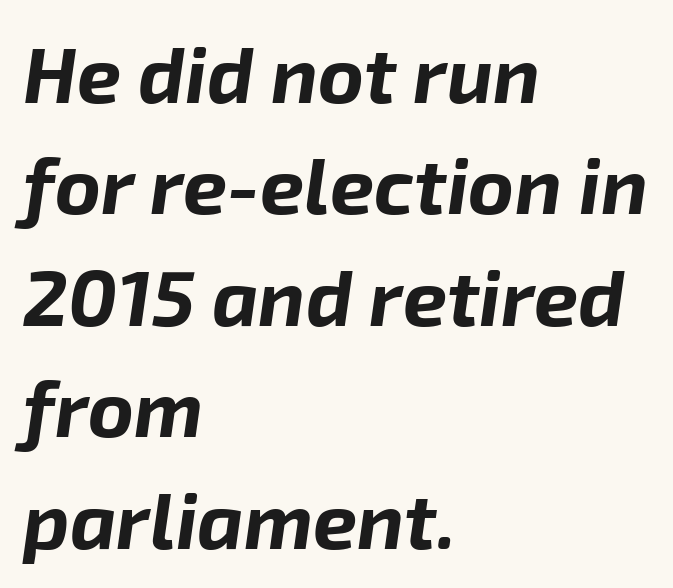
It's the slanting kind of type. Letter spacing: default. The lines in this sample share a left origin and differ only in where they stop. Weight check: bold — yes, fully. No word sits above an underline.
